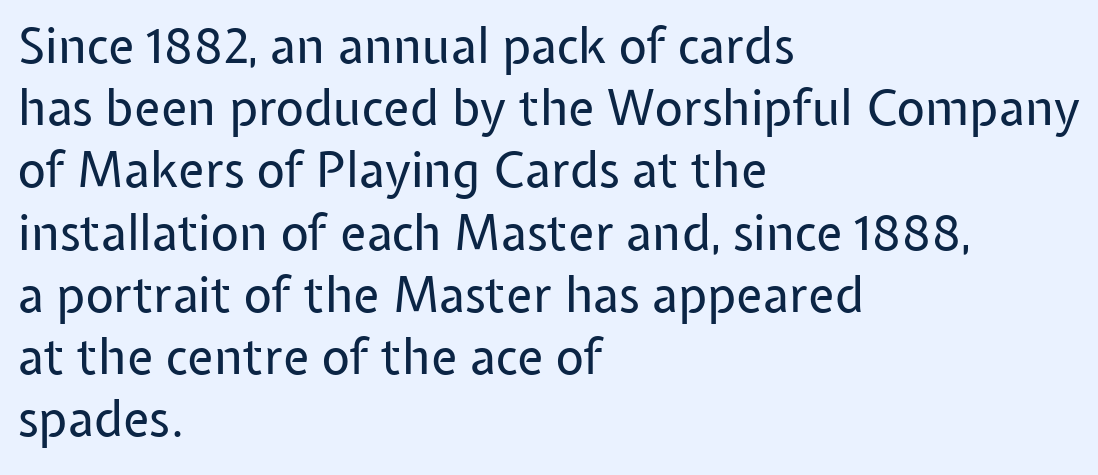
{"serif": "no", "italic": "no", "bold": "no", "weight": "regular", "width": "normal", "stroke_contrast": "low", "x_height": "medium", "monospaced": "no", "underline": "no", "align": "left", "line_spacing": "normal", "line_spacing_ratio": 1.27, "letter_spacing": "normal", "letter_spacing_em": 0.0, "glyph_px": 49}
